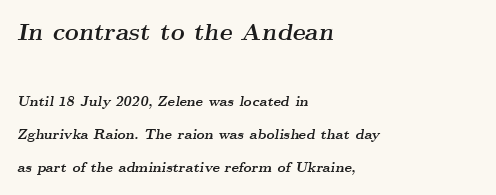
Q: Is the text bold? A: Yes.
Q: Is the text italic (slanted)? A: Yes, it leans right by about 9 degrees.
Q: Is the text underlined? A: No.
Q: How is the paragraph aligned? A: Left-aligned.
Q: Is the spacing between letters normal or unusually wide? A: Normal.
Q: Is the spacing between lines tight, normal or loose? A: Loose.
Q: Which block of text is set in a larger size, the first (top) or the second (bottom)? A: The first (top) one.
